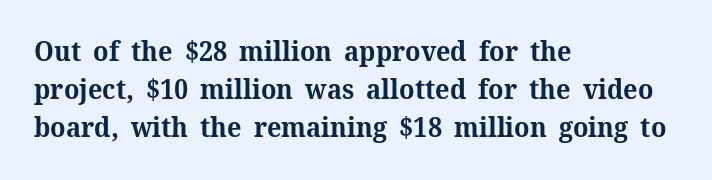
The image shows 27 px bold type, upright; set left-aligned, normal line spacing (1.4x), normal letter spacing, not underlined.
